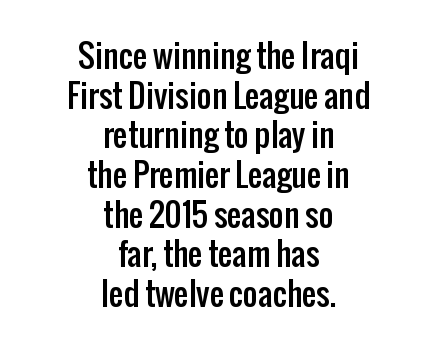
Q: Is the text italic (slanted)? A: No, it is upright.
Q: Is the typeface a serif or a sans-serif typeface? A: Sans-serif.
Q: Is the text underlined? A: No.
Q: How is the paragraph aligned? A: Centered.
Q: Is the spacing between letters normal or unusually wide? A: Normal.
Q: Width (condensed, normal, or wide)? A: Condensed.
Q: Stroke contrast? A: Low.
Q: x-height? A: Medium.
Q: Monospaced? A: No.
